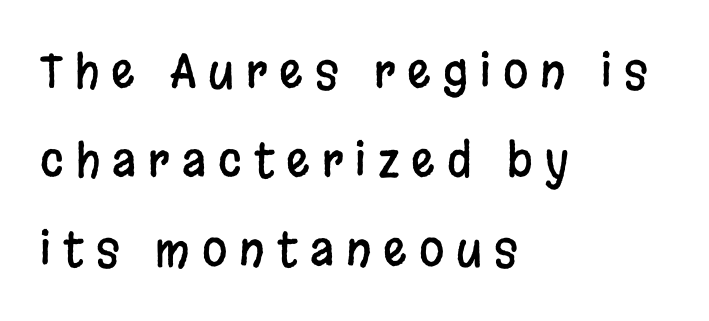
The image shows 46 px condensed sans-serif type, upright; set left-aligned, loose line spacing (1.93x), unusually wide letter spacing (+0.26 em), not underlined; low stroke contrast and a large x-height.
